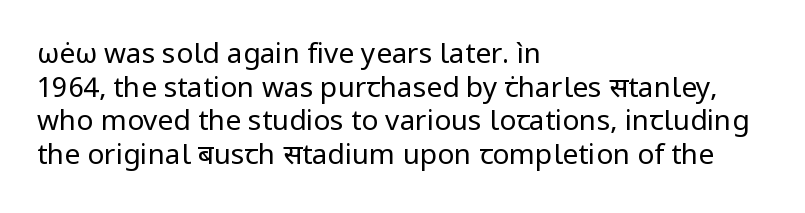
The image shows 28 px regular-weight sans-serif type, upright; set left-aligned, line spacing 1.2x, normal letter spacing, not underlined; low stroke contrast and a medium x-height.
